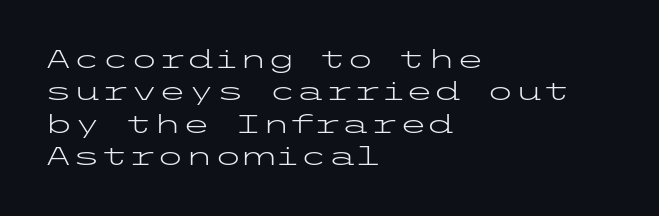
Line spacing here is normal. Nobody touched the tracking dial on this one. Quick note: underline off. Designer's note — italics off, roman on. The lines are quadded left.
